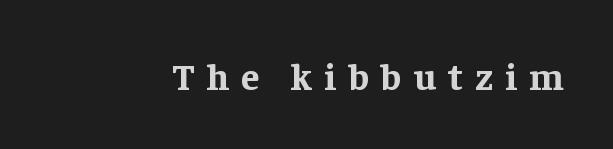
Spacing verdict: proportional, widths tailored to each character. Summary of weight: heavy, a full bold. Type without underlining. You can tell from the footed stems that serif type was used. Every stem runs plumb, perpendicular to the baseline. Each word looks stretched out because of the extra space between its letters.
